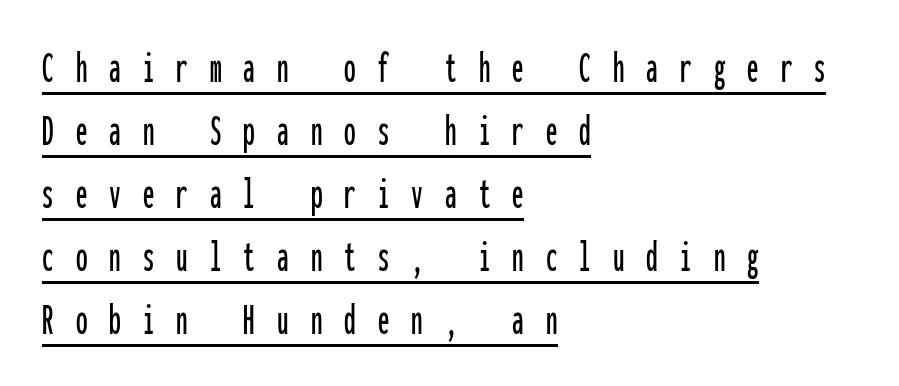
Q: Is the text italic (slanted)? A: No, it is upright.
Q: Is the typeface a serif or a sans-serif typeface? A: Sans-serif.
Q: Is the text underlined? A: Yes.
Q: How is the paragraph aligned? A: Left-aligned.
Q: Is the spacing between letters normal or unusually wide? A: Unusually wide.
Q: Is the spacing between lines tight, normal or loose? A: Normal.
Q: Width (condensed, normal, or wide)? A: Condensed.
Q: Stroke contrast? A: Low.
Q: x-height? A: Medium.
Q: Monospaced? A: Yes.
